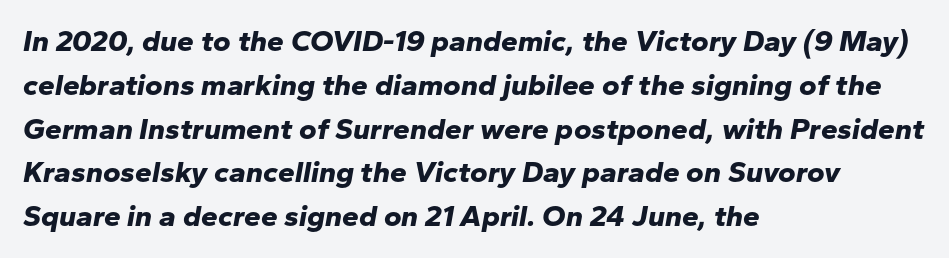
Think of a printed novel: that variable character pitch is what you see here. Strokes here are thick enough to call this a true bold. A typesetter would call this zero additional tracking. Has an underline been added? It has not.
